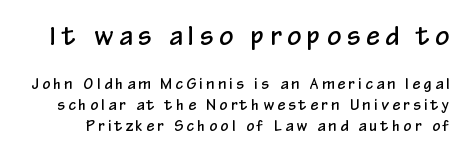
The image shows 24 px text type, upright; set normal line spacing (1.5x), unusually wide letter spacing (+0.26 em), not underlined; the first (top) block is 1.71x larger.
